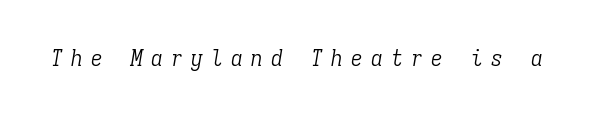
Q: Is the text bold? A: No.
Q: Is the text italic (slanted)? A: Yes, it leans right by about 9 degrees.
Q: Is the text underlined? A: No.
Q: Is the spacing between letters normal or unusually wide? A: Unusually wide.
